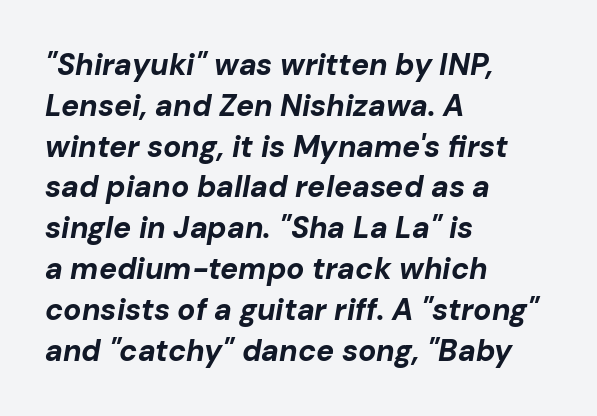
The image shows 30 px bold type, italic (leaning right); set left-aligned, normal line spacing (1.36x), normal letter spacing, not underlined; low stroke contrast and a medium x-height.
